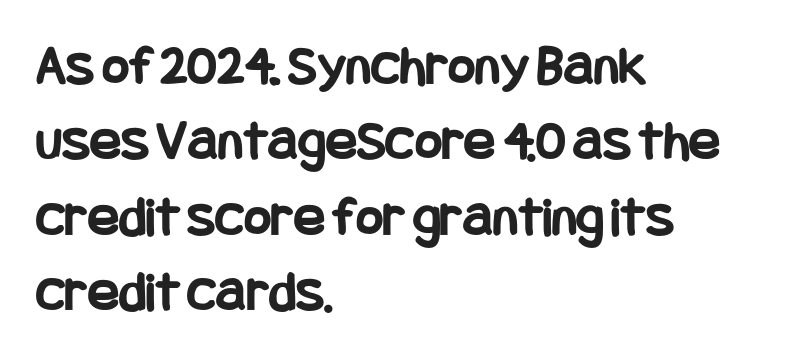
The image shows 58 px bold, condensed sans-serif type, upright; set left-aligned, normal line spacing (1.3x), normal letter spacing, not underlined; low stroke contrast and a large x-height.
